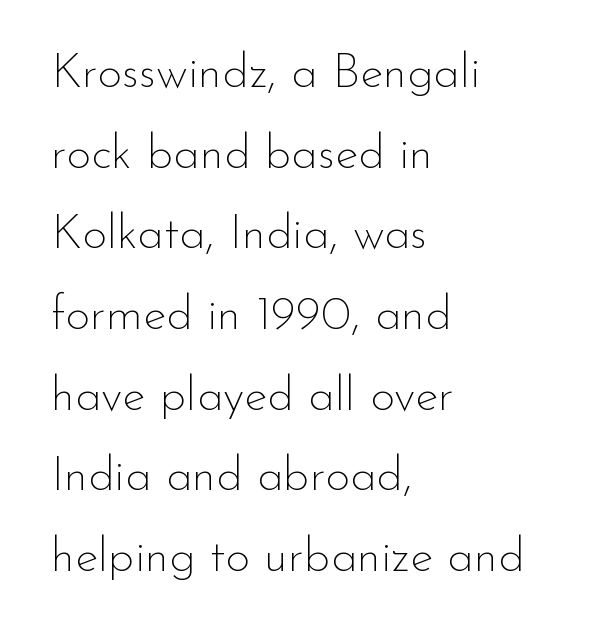
{"serif": "no", "italic": "no", "bold": "no", "weight": "thin", "width": "normal", "stroke_contrast": "low", "x_height": "small", "monospaced": "no", "underline": "no", "align": "left", "line_spacing": "normal", "line_spacing_ratio": 1.68, "letter_spacing": "normal", "letter_spacing_em": 0.0, "glyph_px": 48}
